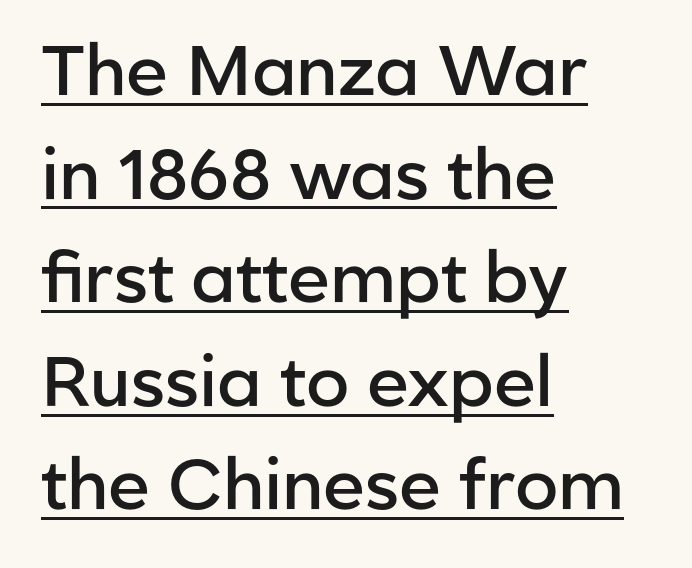
{"serif": "no", "italic": "no", "bold": "semi", "weight": "semibold", "width": "normal", "stroke_contrast": "low", "x_height": "medium", "monospaced": "no", "underline": "yes", "align": "left", "line_spacing": "normal", "line_spacing_ratio": 1.48, "letter_spacing": "normal", "letter_spacing_em": 0.0, "glyph_px": 70}
